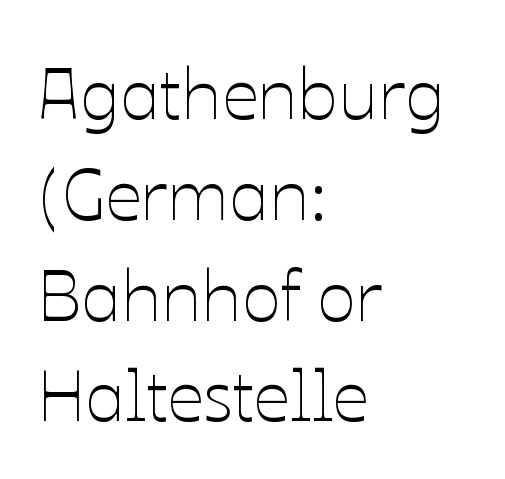
{"italic": "no", "bold": "no", "weight": "thin", "width": "normal", "stroke_contrast": "low", "x_height": "medium", "monospaced": "no", "underline": "no", "align": "left", "line_spacing": "normal", "line_spacing_ratio": 1.4, "letter_spacing": "normal", "letter_spacing_em": 0.0, "glyph_px": 72}
